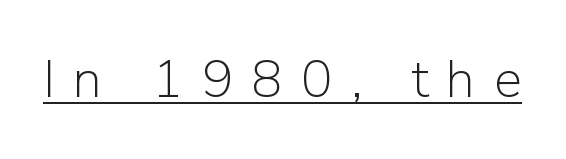
Q: Is the text bold? A: No.
Q: Is the text italic (slanted)? A: No, it is upright.
Q: Is the typeface a serif or a sans-serif typeface? A: Sans-serif.
Q: Is the text underlined? A: Yes.
Q: Is the spacing between letters normal or unusually wide? A: Unusually wide.
Q: Width (condensed, normal, or wide)? A: Normal.
Q: Stroke contrast? A: Low.
Q: x-height? A: Medium.
Q: Monospaced? A: No.
